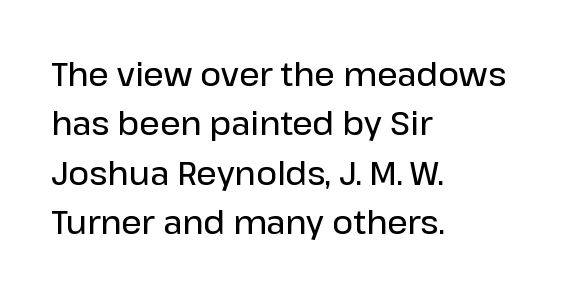
These lines keep a tight, regular rhythm from letter to letter. Do the characters align in a grid? No, the font is proportional. In CSS terms this would be text-align: left. This is the regular roman posture of the typeface. Bare-footed words on every line.
